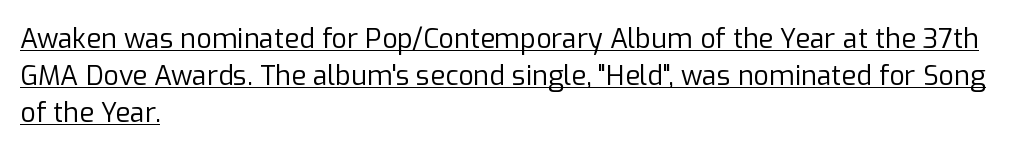
Weight: not bold — regular or lighter. There is no visible air inserted between adjacent glyphs. Typeset ragged right — the left edge is the straight one. This sample carries an underscore along the baseline area.
